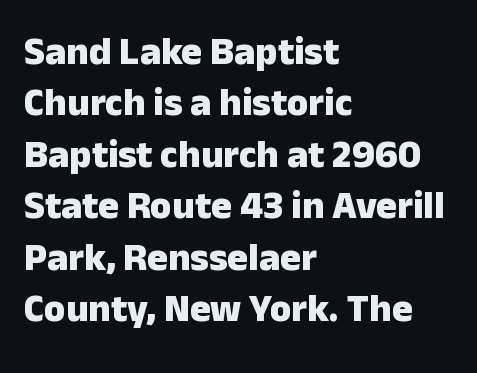
The image shows 39 px heavy sans-serif type, upright; set left-aligned, normal line spacing (1.32x), normal letter spacing, not underlined; low stroke contrast and a medium x-height.
